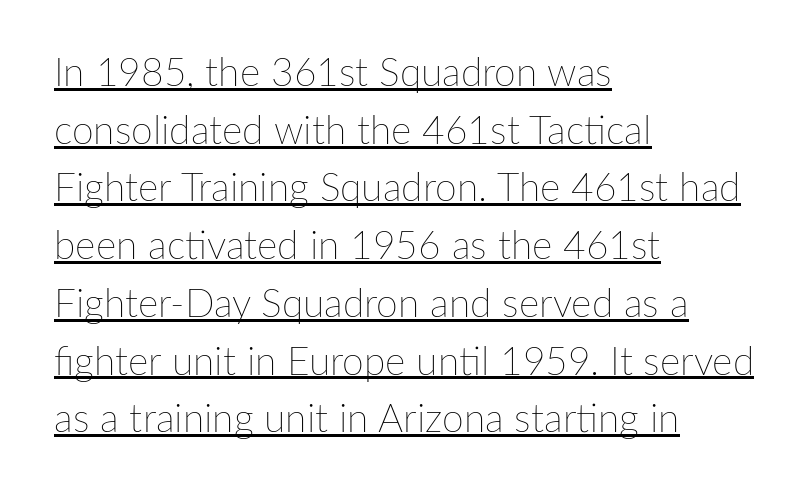
The image shows 39 px thin type, upright; set left-aligned, normal line spacing (1.48x), normal letter spacing, underlined; low stroke contrast and a medium x-height.
